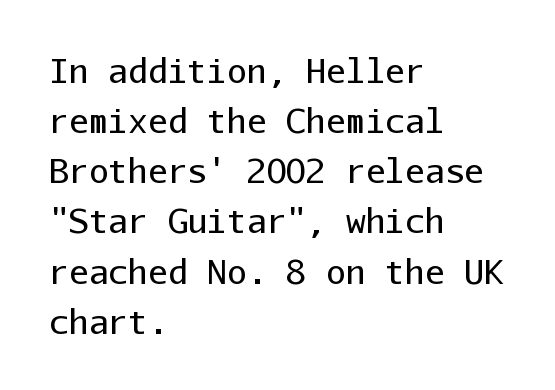
{"serif": "no", "italic": "no", "bold": "no", "weight": "regular", "width": "normal", "stroke_contrast": "low", "x_height": "medium", "monospaced": "yes", "underline": "no", "align": "left", "line_spacing": "normal", "line_spacing_ratio": 1.52, "letter_spacing": "normal", "letter_spacing_em": 0.0, "glyph_px": 33}
